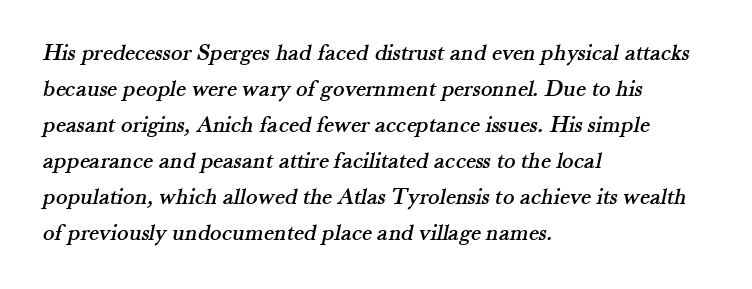
{"underline": "no", "align": "left", "line_spacing": "normal", "line_spacing_ratio": 1.5, "letter_spacing": "normal", "letter_spacing_em": 0.0, "glyph_px": 24}
